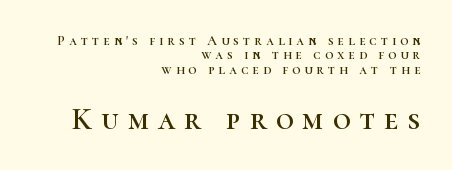
Whoever set this chose condensed vertical rhythm over breathing room. These lines are composed in type with serifs. Is there any slant? The stems are plumb. Here the glyphs are tracked loosely, breaking word shapes into spaced letters. Looks like regular typesetting: each glyph gets only the width it needs.
